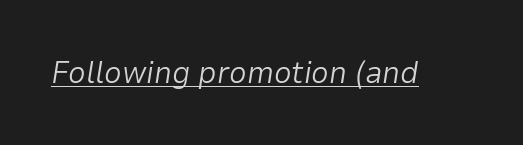
Q: Is the text bold? A: No.
Q: Is the text italic (slanted)? A: Yes, it leans right by about 9 degrees.
Q: Is the text underlined? A: Yes.
Q: Is the spacing between letters normal or unusually wide? A: Normal.
Q: Width (condensed, normal, or wide)? A: Normal.
Q: Stroke contrast? A: Low.
Q: x-height? A: Medium.
Q: Monospaced? A: No.
